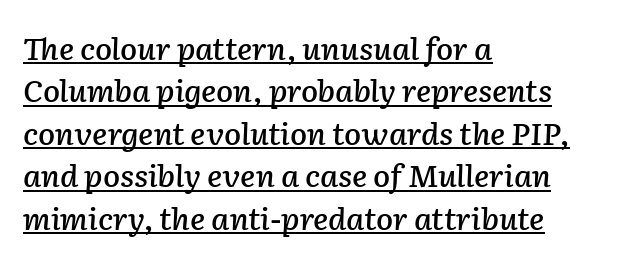
The image shows 31 px text type, italic (leaning right); set left-aligned, normal line spacing (1.37x), normal letter spacing, underlined; low stroke contrast and a medium x-height.
